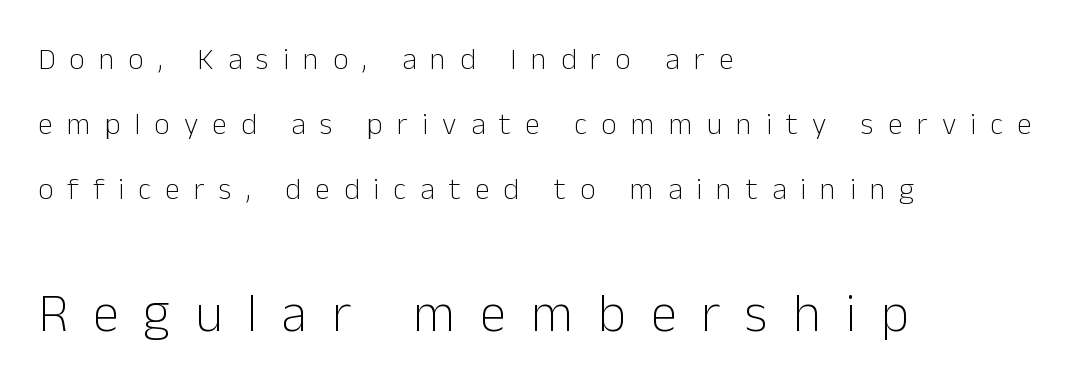
Examine the stroke ends and you'll find no serifs. The later block is typeset at a bigger size than the earlier block. This rendering widens character spacing well past its baseline value. All the whitespace from short lines collects on the right.
